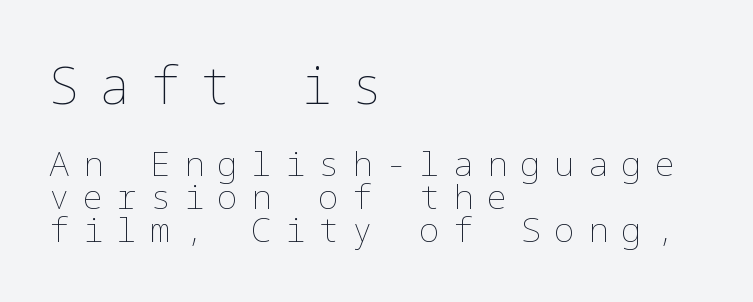
These lines stack with their left ends in a neat column. Bold? No — there's no thickening of the strokes. The lettering holds an erect, upright posture throughout. Check the space under the baseline: it is left empty. The rendering uses a small line-height, squeezing the rows. Here the first block reads like a headline and the second like body copy.
